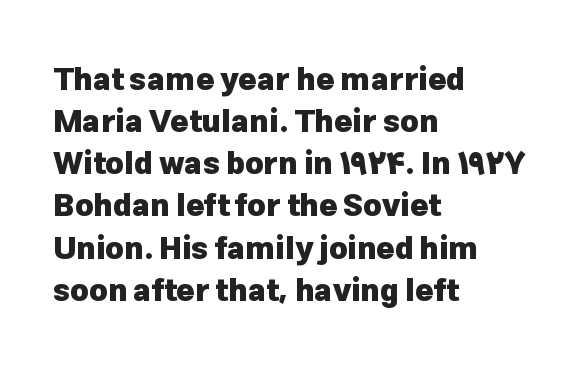
The image shows 31 px heavy sans-serif type, upright; set left-aligned, normal line spacing (1.36x), normal letter spacing, not underlined; low stroke contrast and a medium x-height.
